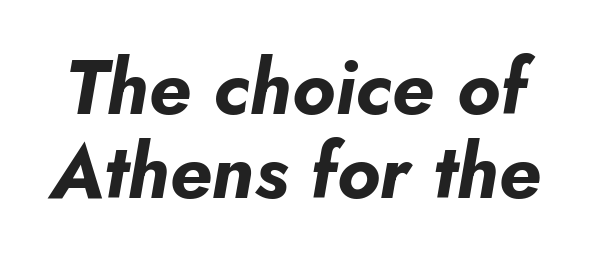
Beneath every word, the page is bare. The face used here has the dense, thick strokes of a bold. You could not count columns in this text — the font is proportionally spaced. Very little white space separates one row of letters from the next.
